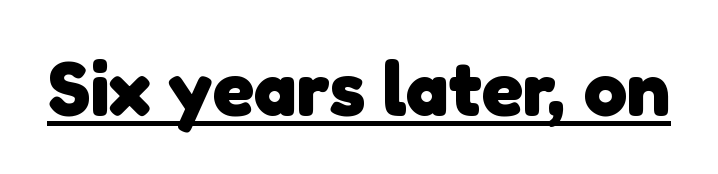
These characters rest on top of a visible drawn line. Pretty heavy lettering here — definitely bold. The gaps between neighbouring characters are ordinary and unremarkable. I'd call this a sans setting — the letters go barefoot. Spacing verdict: proportional, widths tailored to each character.
